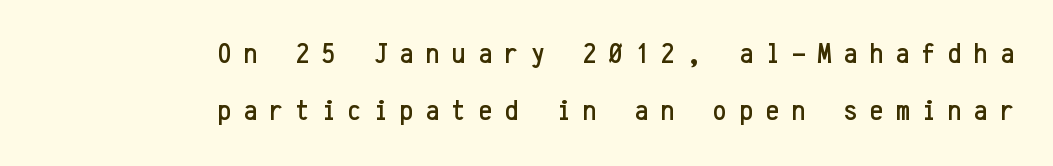
{"serif": "no", "italic": "no", "width": "condensed", "stroke_contrast": "low", "x_height": "medium", "monospaced": "yes", "underline": "no", "align": "right", "line_spacing": "loose", "line_spacing_ratio": 1.91, "letter_spacing": "wide", "letter_spacing_em": 0.42, "glyph_px": 30}
